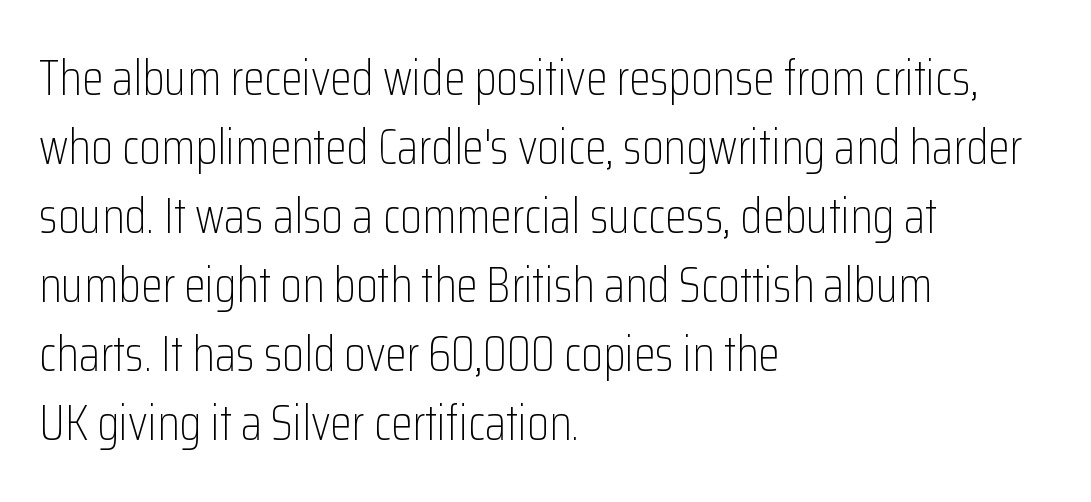
The image shows 49 px light, condensed sans-serif type, upright; set left-aligned, normal line spacing (1.41x), normal letter spacing, not underlined; low stroke contrast and a medium x-height.
